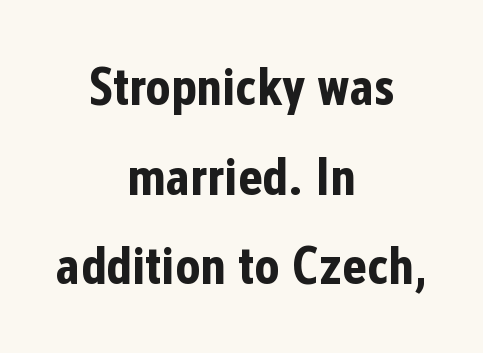
{"serif": "no", "italic": "no", "bold": "yes", "weight": "bold", "width": "condensed", "stroke_contrast": "low", "x_height": "medium", "monospaced": "no", "underline": "no", "align": "center", "line_spacing": "normal", "line_spacing_ratio": 1.69, "letter_spacing": "normal", "letter_spacing_em": 0.0, "glyph_px": 53}
